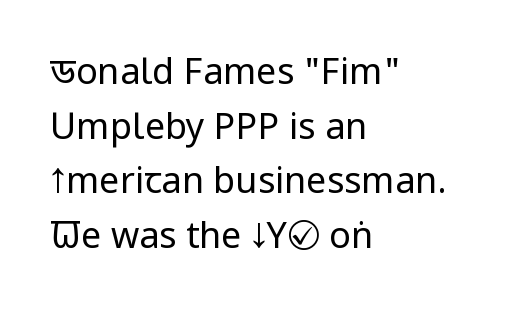
When letters stand straight like this, we call the style roman or upright. You could not count columns in this text — the font is proportionally spaced. Compared with typical body copy, the letter spacing here is the same. The passage shown is not underscored anywhere. The strokes are not fattened; the text isn't bold.
